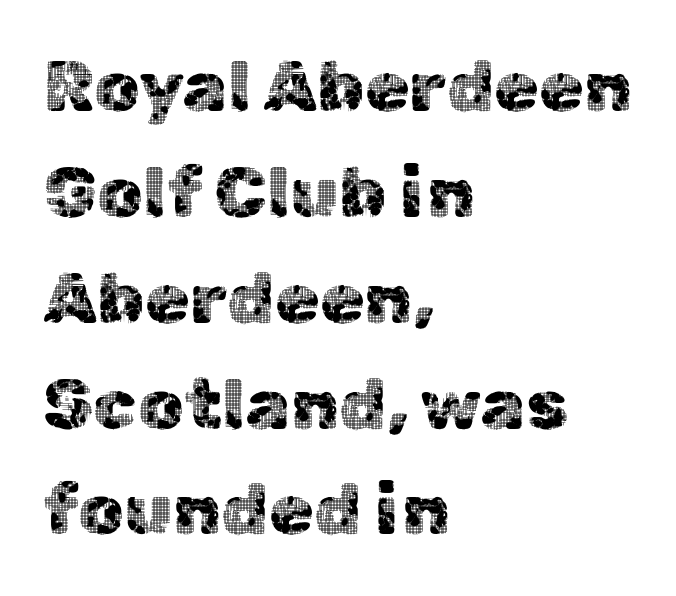
{"serif": "no", "italic": "no", "width": "normal", "x_height": "medium", "monospaced": "no", "underline": "no", "align": "left", "line_spacing": "normal", "line_spacing_ratio": 1.47, "letter_spacing": "normal", "letter_spacing_em": 0.0, "glyph_px": 72}
